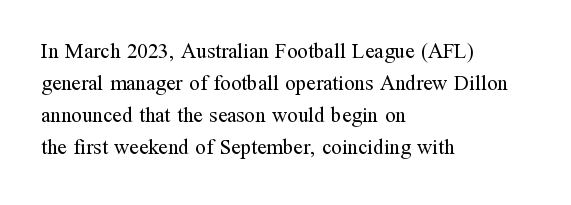
The image shows 21 px text type, upright; set left-aligned, normal line spacing (1.52x), normal letter spacing, not underlined.
